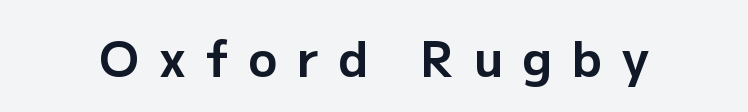
{"serif": "no", "italic": "no", "bold": "yes", "weight": "bold", "width": "normal", "stroke_contrast": "low", "x_height": "medium", "monospaced": "no", "underline": "no", "letter_spacing": "wide", "letter_spacing_em": 0.41, "glyph_px": 48}
